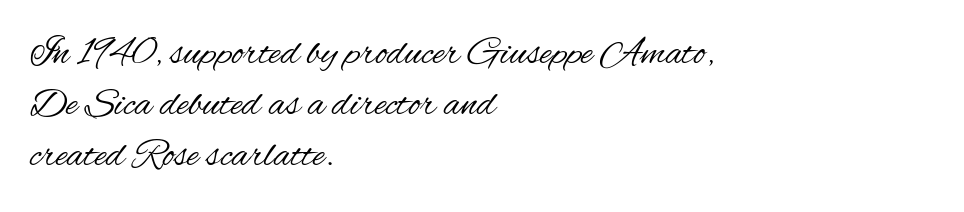
The image shows 40 px regular-weight, condensed sans-serif type; set left-aligned, normal line spacing (1.27x), normal letter spacing, not underlined; medium stroke contrast and a small x-height.
